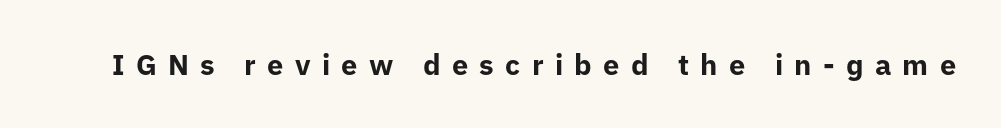
These lines were composed using upright roman letters. What stands out about the letter spacing? Its width — letters are far apart. Do the characters align in a grid? No, the font is proportional. The font is running at its bold setting. The glyphs in this specimen are sans serif.
